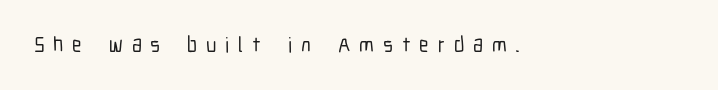
{"italic": "no", "underline": "no", "align": "left", "letter_spacing": "wide", "letter_spacing_em": 0.42, "glyph_px": 21}
